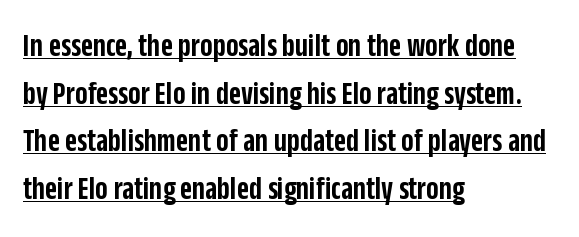
This rendering uses left alignment, leaving the right contour irregular. In terms of leading, this rendering sits right in the middle. Its strokes are somewhat broadened, the hallmark of semibold type. The face used here appears with an underline applied. This is the regular roman posture of the typeface. The face used here is proportionally spaced, like ordinary book or web type.
